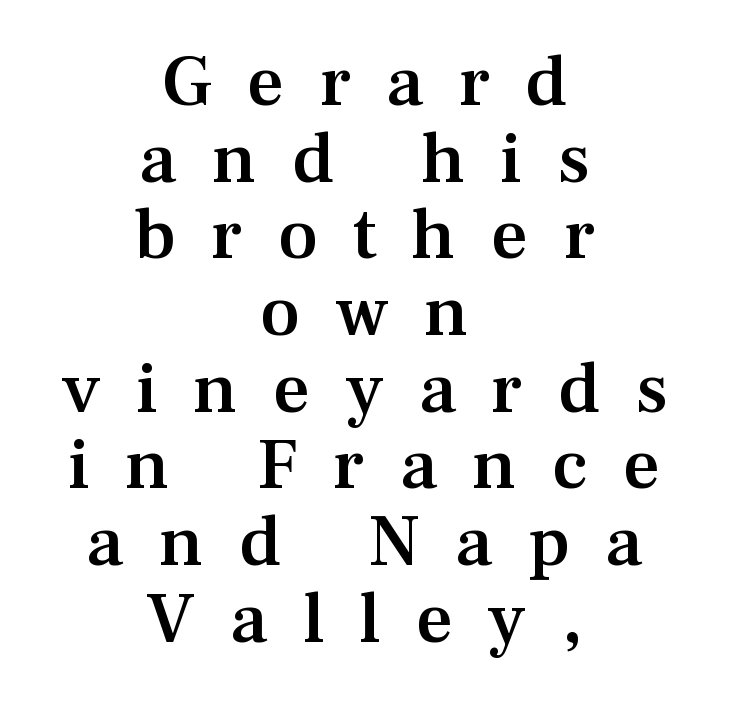
{"serif": "yes", "italic": "no", "bold": "semi", "weight": "semibold", "width": "normal", "stroke_contrast": "medium", "x_height": "medium", "monospaced": "no", "underline": "no", "align": "center", "line_spacing": "tight", "line_spacing_ratio": 1.05, "letter_spacing": "wide", "letter_spacing_em": 0.48, "glyph_px": 73}
